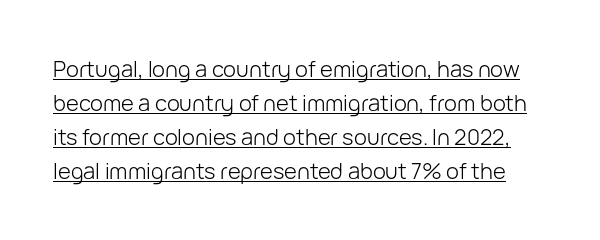
{"italic": "no", "bold": "no", "underline": "yes", "line_spacing": "normal", "line_spacing_ratio": 1.55, "letter_spacing": "normal", "letter_spacing_em": 0.0, "glyph_px": 22}
